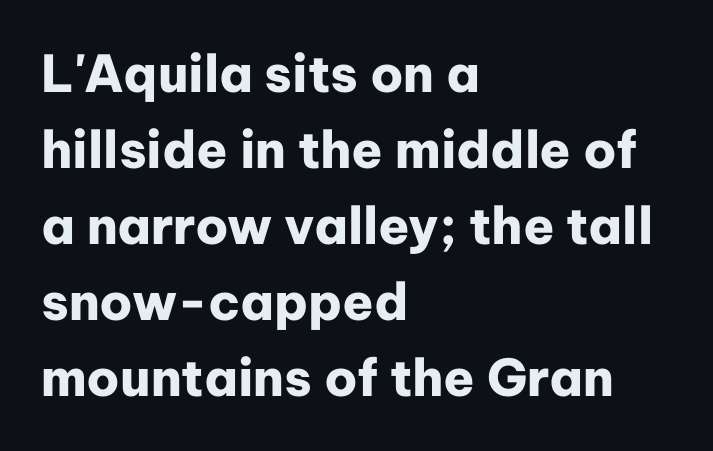
The image shows 51 px heavy sans-serif type, upright; set left-aligned, normal line spacing (1.49x), normal letter spacing, not underlined; low stroke contrast and a medium x-height.
